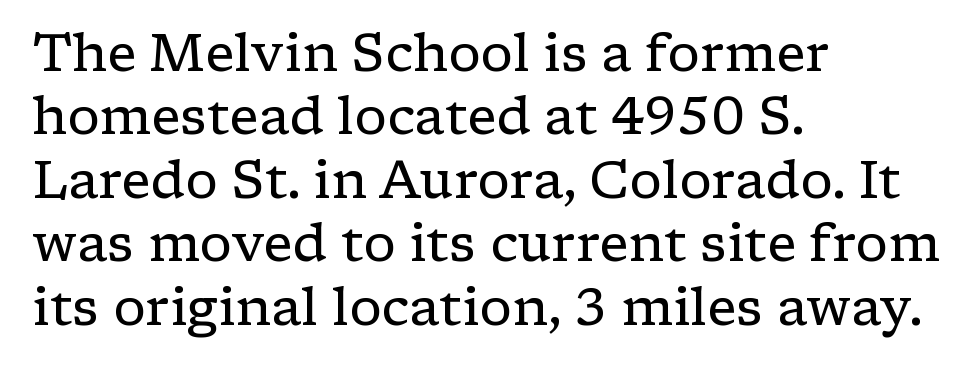
{"serif": "yes", "italic": "no", "bold": "no", "weight": "regular", "width": "wide", "stroke_contrast": "low", "x_height": "medium", "monospaced": "no", "underline": "no", "align": "left", "line_spacing_ratio": 1.22, "letter_spacing": "normal", "letter_spacing_em": 0.0, "glyph_px": 52}
